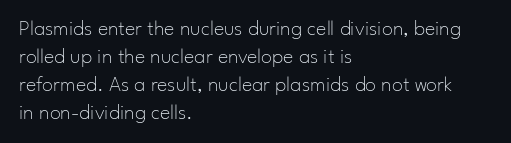
{"italic": "no", "bold": "no", "underline": "no", "align": "left", "line_spacing": "normal", "line_spacing_ratio": 1.27, "letter_spacing": "normal", "letter_spacing_em": 0.0, "glyph_px": 22}
